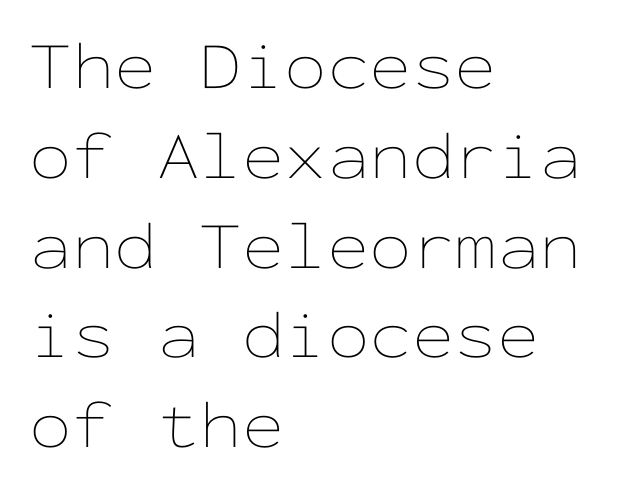
The image shows 68 px thin, wide type, upright, monospaced; set left-aligned, normal line spacing (1.32x), normal letter spacing, not underlined; low stroke contrast and a medium x-height.
